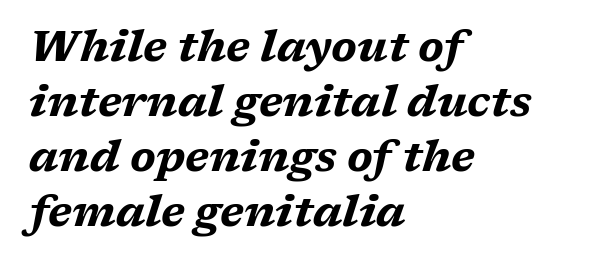
Heft: maximum for text — a bold. The space directly below the letters is spotless. These lines were composed using italics. Students, note that the glyphs here touch the page at normal intervals.
